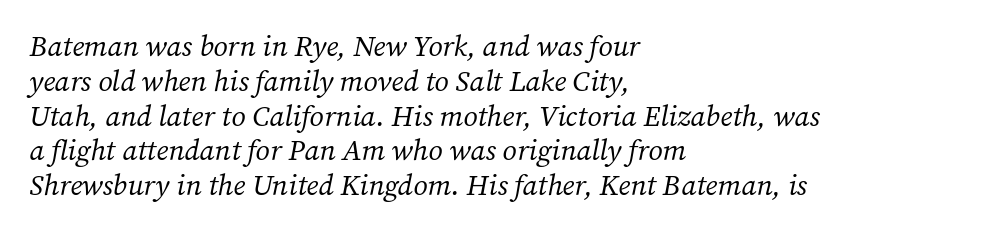
The image shows 29 px regular-weight serif type, italic (leaning right); set left-aligned, line spacing 1.2x, normal letter spacing, not underlined; medium stroke contrast and a medium x-height.
